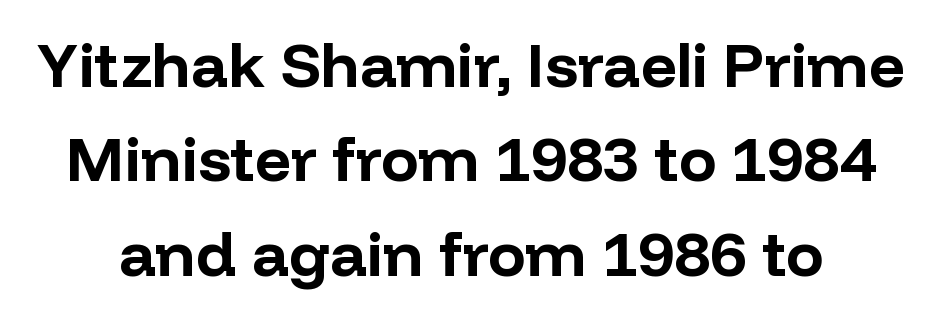
The image shows 63 px bold sans-serif type, upright; set normal line spacing (1.5x), normal letter spacing, not underlined; low stroke contrast and a medium x-height.
